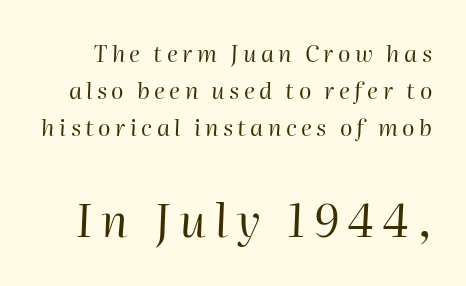
{"italic": "yes", "lean": "right", "slant_degrees": 2, "bold": "no", "weight": "regular", "width": "normal", "stroke_contrast": "high", "x_height": "medium", "monospaced": "no", "underline": "no", "line_spacing": "normal", "line_spacing_ratio": 1.61, "larger_block": "second", "size_ratio": 2.0, "glyph_px": 46}
